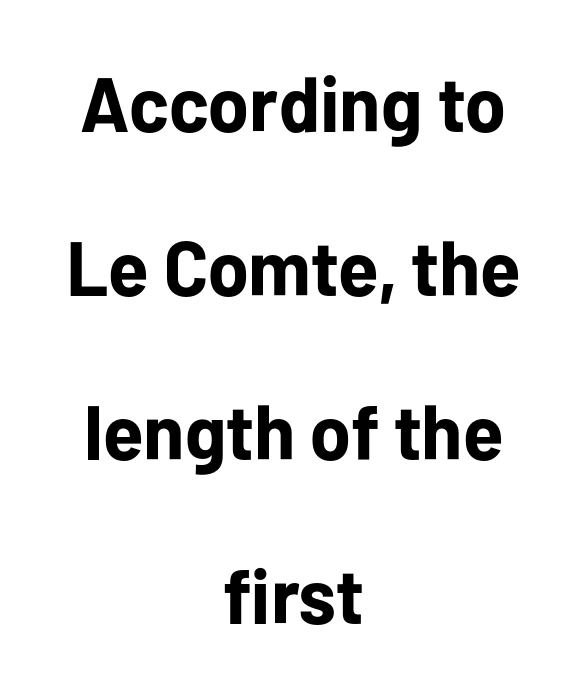
The image shows 77 px bold sans-serif type, upright; set centered, loose line spacing (2.13x), normal letter spacing, not underlined; low stroke contrast and a medium x-height.
